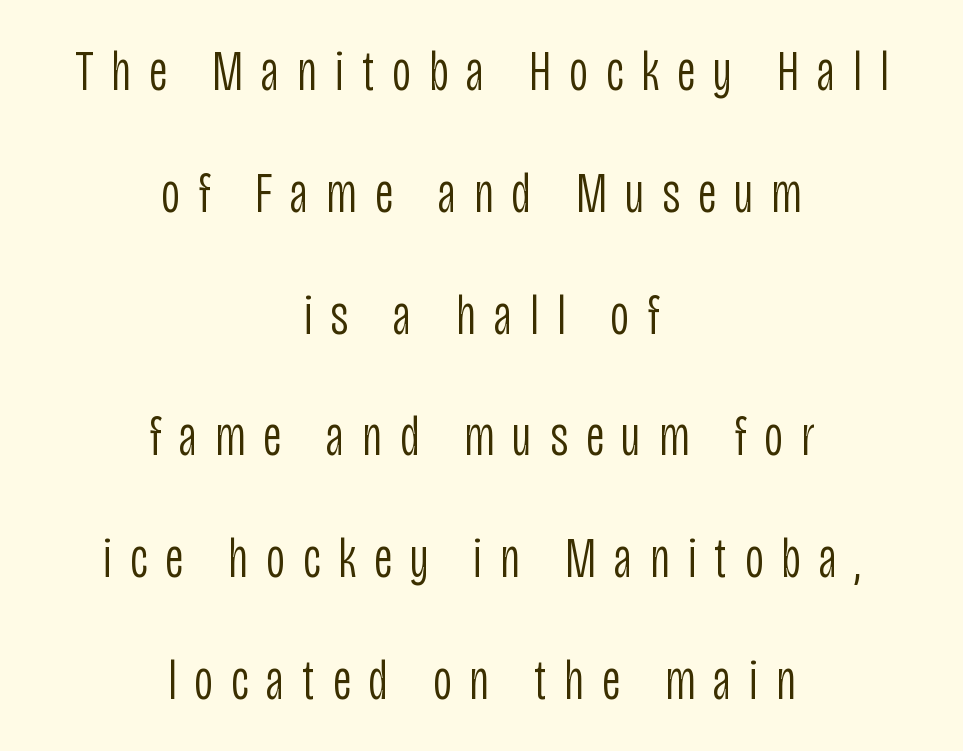
The specimen omits any rule beneath the text block's lines. When letters stand straight like this, we call the style roman or upright. The space between consecutive lines is lavish. The passage shown is typed in a proportional face where columns would drift. Is the stroke heavy? The answer is a plain regular-or-lighter. One-word summary of the alignment: center.
